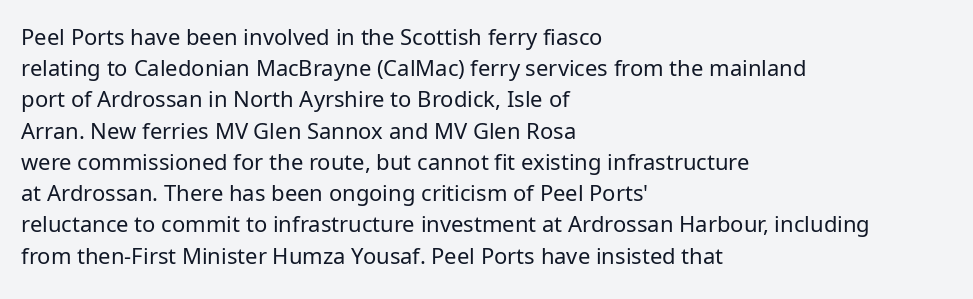
Q: Is the text bold? A: No.
Q: Is the text italic (slanted)? A: No, it is upright.
Q: Is the text underlined? A: No.
Q: How is the paragraph aligned? A: Left-aligned.
Q: Is the spacing between letters normal or unusually wide? A: Normal.
Q: Is the spacing between lines tight, normal or loose? A: Normal.
